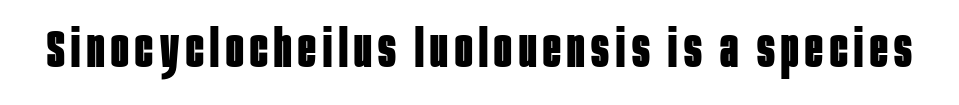
Q: Is the text bold? A: Yes.
Q: Is the text italic (slanted)? A: No, it is upright.
Q: Is the typeface a serif or a sans-serif typeface? A: Sans-serif.
Q: Is the text underlined? A: No.
Q: Width (condensed, normal, or wide)? A: Condensed.
Q: Stroke contrast? A: Low.
Q: x-height? A: Large.
Q: Monospaced? A: No.
